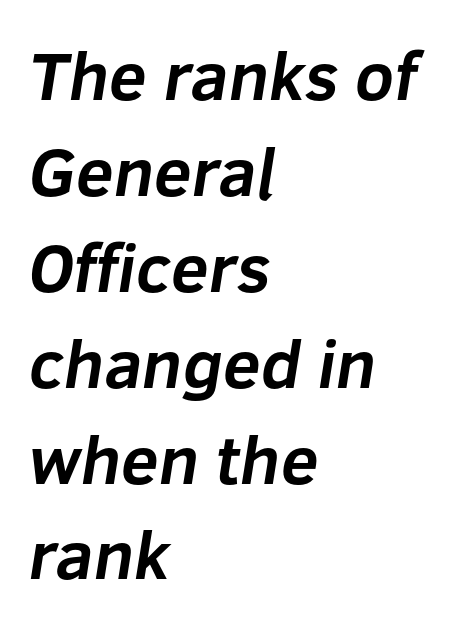
Examine the stroke ends and you'll find no serifs. What's the leading like? Ordinary, nothing unusual. The rendering keeps characters at their native spacing. Do the characters align in a grid? No, the font is proportional.
